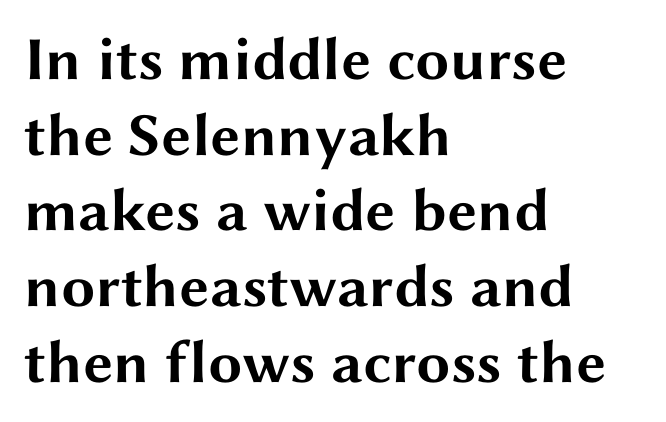
The image shows 61 px bold, wide sans-serif type, upright; set left-aligned, line spacing 1.24x, normal letter spacing, not underlined; medium stroke contrast and a medium x-height.
